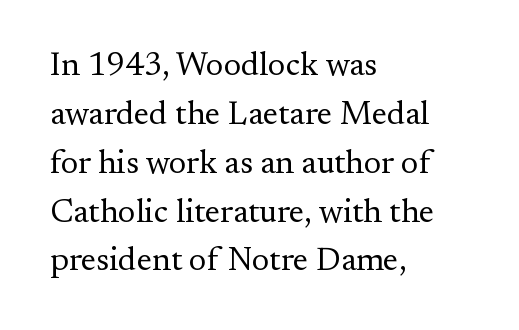
Q: Is the text bold? A: No.
Q: Is the text italic (slanted)? A: No, it is upright.
Q: Is the typeface a serif or a sans-serif typeface? A: Serif.
Q: Is the text underlined? A: No.
Q: How is the paragraph aligned? A: Left-aligned.
Q: Is the spacing between letters normal or unusually wide? A: Normal.
Q: Is the spacing between lines tight, normal or loose? A: Normal.
Q: Width (condensed, normal, or wide)? A: Normal.
Q: Stroke contrast? A: Medium.
Q: x-height? A: Small.
Q: Monospaced? A: No.
